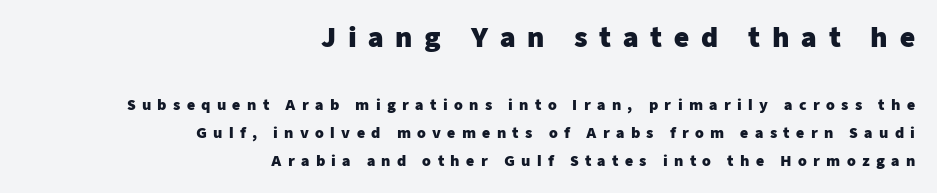
Q: Is the text bold? A: Yes.
Q: Is the text italic (slanted)? A: No, it is upright.
Q: Is the text underlined? A: No.
Q: How is the paragraph aligned? A: Right-aligned.
Q: Is the spacing between letters normal or unusually wide? A: Unusually wide.
Q: Is the spacing between lines tight, normal or loose? A: Loose.
Q: Which block of text is set in a larger size, the first (top) or the second (bottom)? A: The first (top) one.
